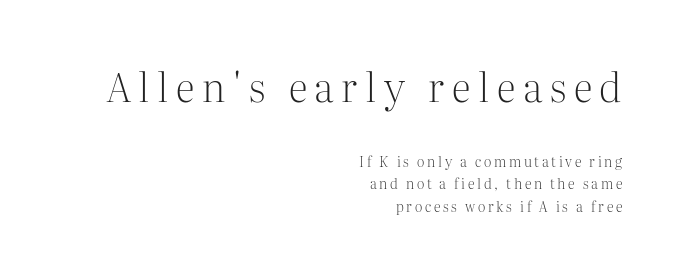
Q: Is the text bold? A: No.
Q: Is the text italic (slanted)? A: No, it is upright.
Q: Is the typeface a serif or a sans-serif typeface? A: Serif.
Q: Is the text underlined? A: No.
Q: How is the paragraph aligned? A: Right-aligned.
Q: Is the spacing between lines tight, normal or loose? A: Normal.
Q: Which block of text is set in a larger size, the first (top) or the second (bottom)? A: The first (top) one.
Q: Width (condensed, normal, or wide)? A: Normal.
Q: Stroke contrast? A: Medium.
Q: x-height? A: Medium.
Q: Monospaced? A: No.
